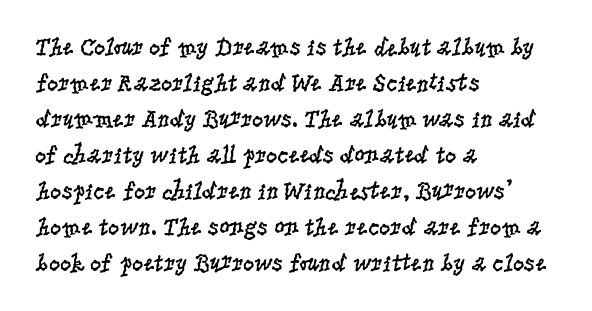
Q: Is the text bold? A: No.
Q: Is the text underlined? A: No.
Q: How is the paragraph aligned? A: Left-aligned.
Q: Is the spacing between letters normal or unusually wide? A: Normal.
Q: Is the spacing between lines tight, normal or loose? A: Normal.
